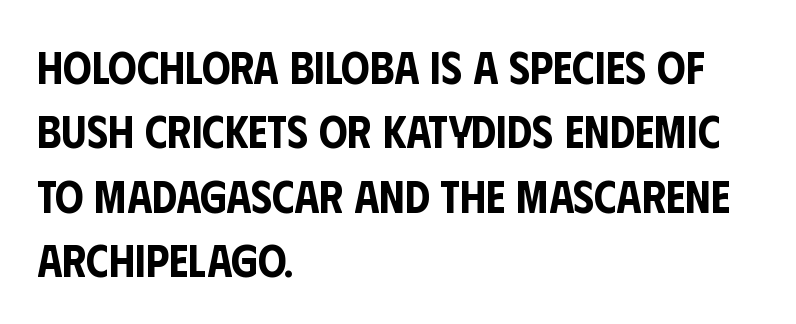
Note the varied advance widths — an 'i' is clearly narrower than an 'm'. A roman cut, with each character standing at attention. In CSS terms this would be text-align: left. A clean baseline with only descenders dipping below it.
